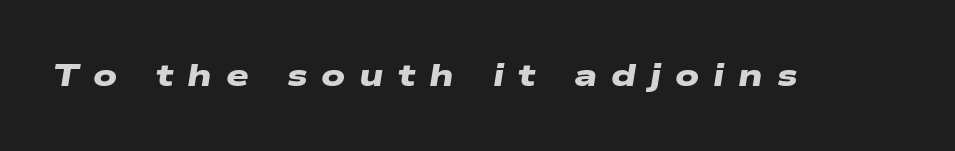
The image shows 32 px heavy, wide sans-serif type; set unusually wide letter spacing (+0.43 em), not underlined; low stroke contrast and a medium x-height.
